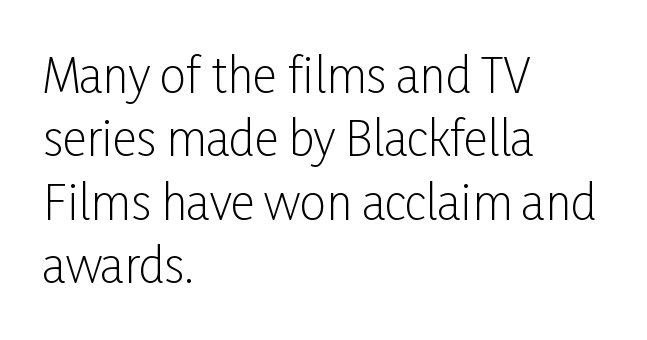
{"serif": "no", "italic": "no", "bold": "no", "weight": "light", "width": "condensed", "stroke_contrast": "low", "x_height": "medium", "monospaced": "no", "underline": "no", "align": "left", "line_spacing": "normal", "line_spacing_ratio": 1.35, "letter_spacing": "normal", "letter_spacing_em": 0.0, "glyph_px": 47}
